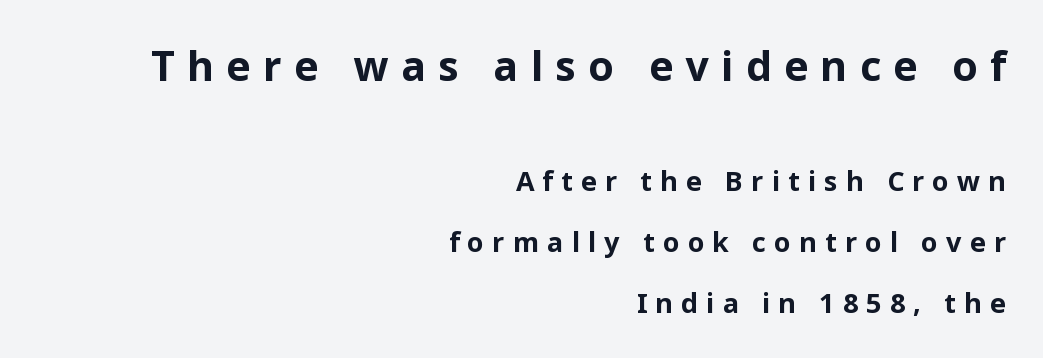
The image shows 41 px bold sans-serif type, upright; set right-aligned, loose line spacing (2.25x), unusually wide letter spacing (+0.3 em), not underlined; the first (top) block is 1.52x larger; low stroke contrast and a medium x-height.
